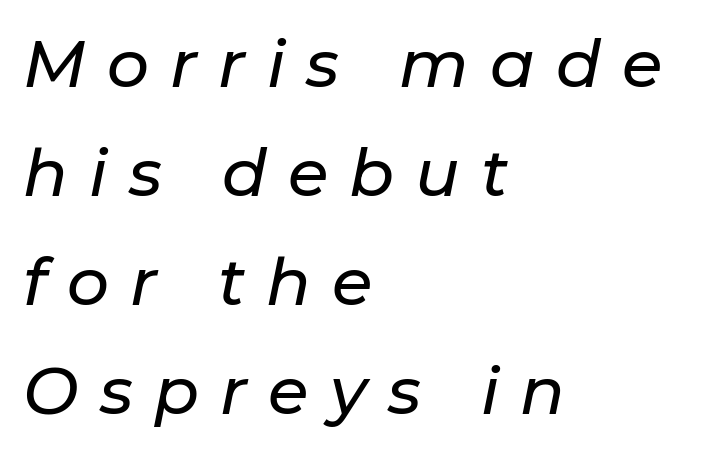
The image shows 66 px text type, italic (leaning right); set left-aligned, normal line spacing (1.65x), unusually wide letter spacing (+0.32 em), not underlined; low stroke contrast and a medium x-height.
